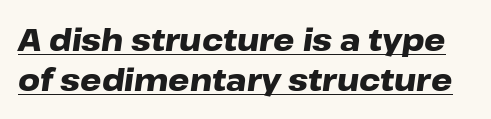
The image shows 30 px heavy, wide type, italic (leaning right); set normal line spacing (1.35x), normal letter spacing, underlined; low stroke contrast and a medium x-height.
